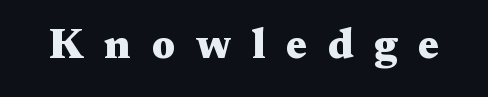
Q: Is the text bold? A: Yes.
Q: Is the text italic (slanted)? A: No, it is upright.
Q: Is the typeface a serif or a sans-serif typeface? A: Serif.
Q: Is the text underlined? A: No.
Q: Is the spacing between letters normal or unusually wide? A: Unusually wide.
Q: Width (condensed, normal, or wide)? A: Wide.
Q: Stroke contrast? A: Medium.
Q: x-height? A: Medium.
Q: Monospaced? A: No.
